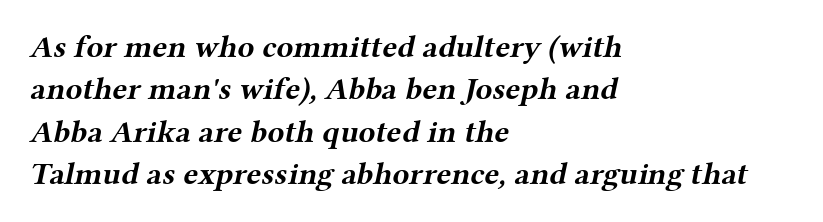
Q: Is the text bold? A: Yes.
Q: Is the typeface a serif or a sans-serif typeface? A: Serif.
Q: Is the text underlined? A: No.
Q: How is the paragraph aligned? A: Left-aligned.
Q: Is the spacing between letters normal or unusually wide? A: Normal.
Q: Is the spacing between lines tight, normal or loose? A: Normal.
Q: Width (condensed, normal, or wide)? A: Wide.
Q: Stroke contrast? A: Medium.
Q: x-height? A: Medium.
Q: Monospaced? A: No.
